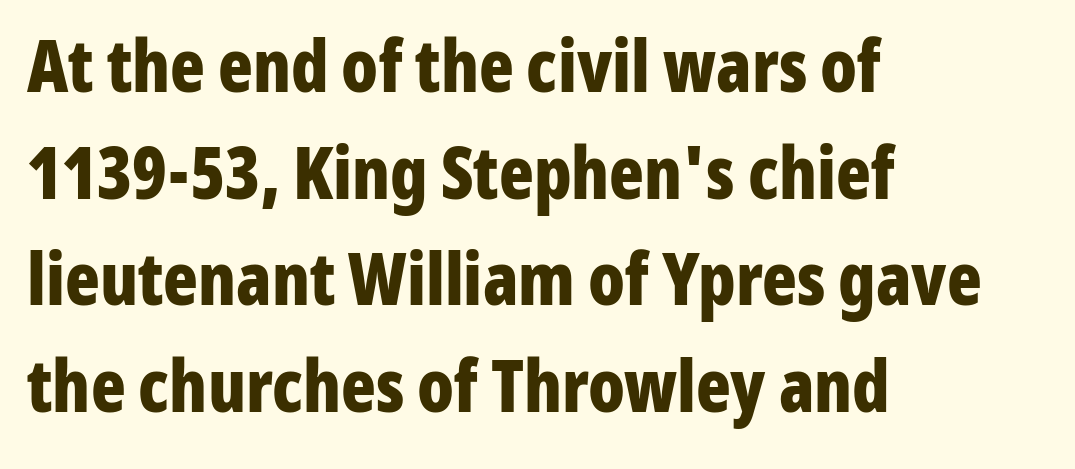
{"serif": "no", "italic": "no", "bold": "yes", "weight": "bold", "width": "condensed", "stroke_contrast": "low", "x_height": "medium", "monospaced": "no", "underline": "no", "align": "left", "line_spacing": "normal", "line_spacing_ratio": 1.48, "letter_spacing": "normal", "letter_spacing_em": 0.0, "glyph_px": 72}
